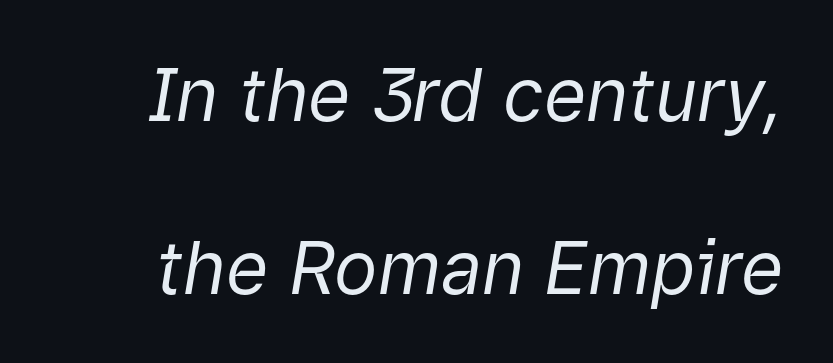
Varying glyph widths throughout — classic text-font behaviour. These glyphs show unthickened strokes, regular width or finer. The space directly below the letters is spotless. Line spacing here is loose. Does extra space separate the letters? No, they use regular spacing.
